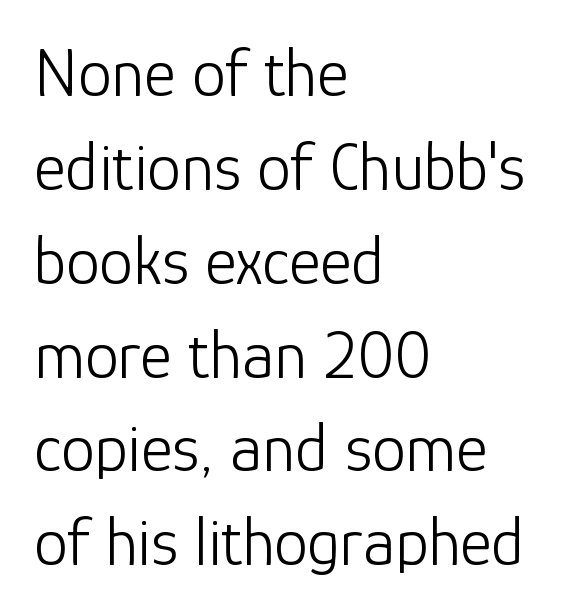
The image shows 68 px light sans-serif type, upright; set left-aligned, normal line spacing (1.38x), normal letter spacing, not underlined; low stroke contrast and a medium x-height.
